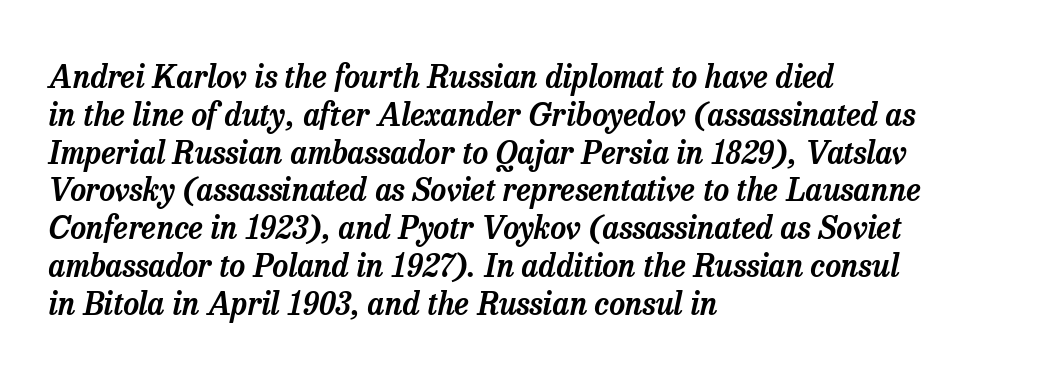
Q: Is the text italic (slanted)? A: Yes, it leans right by about 13 degrees.
Q: Is the typeface a serif or a sans-serif typeface? A: Serif.
Q: Is the text underlined? A: No.
Q: How is the paragraph aligned? A: Left-aligned.
Q: Is the spacing between letters normal or unusually wide? A: Normal.
Q: Width (condensed, normal, or wide)? A: Normal.
Q: Stroke contrast? A: Low.
Q: x-height? A: Medium.
Q: Monospaced? A: No.
